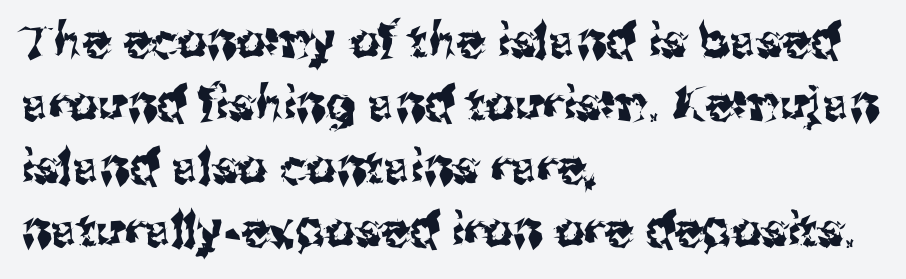
The image shows 47 px sans-serif type, upright; set left-aligned, normal line spacing (1.34x), normal letter spacing, not underlined; medium stroke contrast and a medium x-height.
